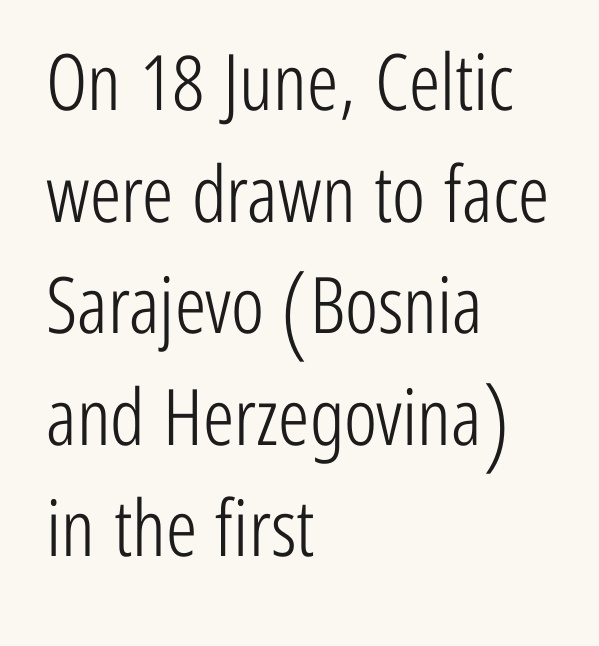
{"serif": "no", "italic": "no", "bold": "no", "weight": "light", "width": "condensed", "stroke_contrast": "low", "x_height": "medium", "monospaced": "no", "underline": "no", "align": "left", "line_spacing": "normal", "line_spacing_ratio": 1.43, "letter_spacing": "normal", "letter_spacing_em": 0.0, "glyph_px": 78}
